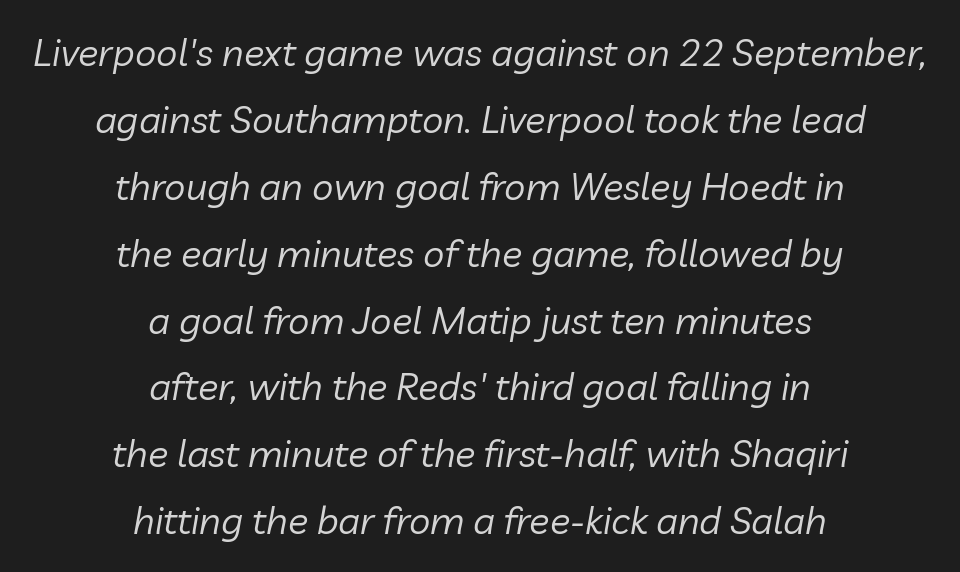
The font sits on the lighter half of the weight spectrum, regular included. The gap between lines stays unmarked. Here the designer chose a conventional face with non-uniform glyph widths. Slant detected: the letters are inclined. Spacing between characters is what you'd get straight out of the box. Notice how the passage keeps no hard edge, just a central spine.
